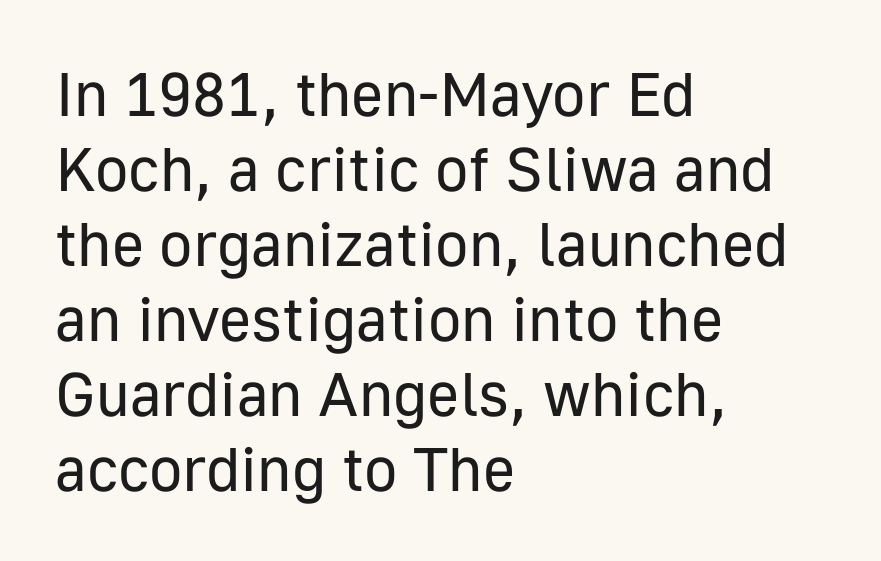
The image shows 62 px regular-weight sans-serif type, upright; set left-aligned, line spacing 1.21x, normal letter spacing, not underlined; low stroke contrast and a medium x-height.
